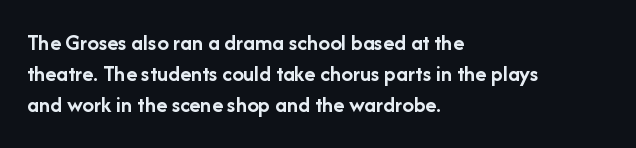
The image shows 23 px bold type, upright; set left-aligned, normal line spacing (1.35x), normal letter spacing, not underlined.
